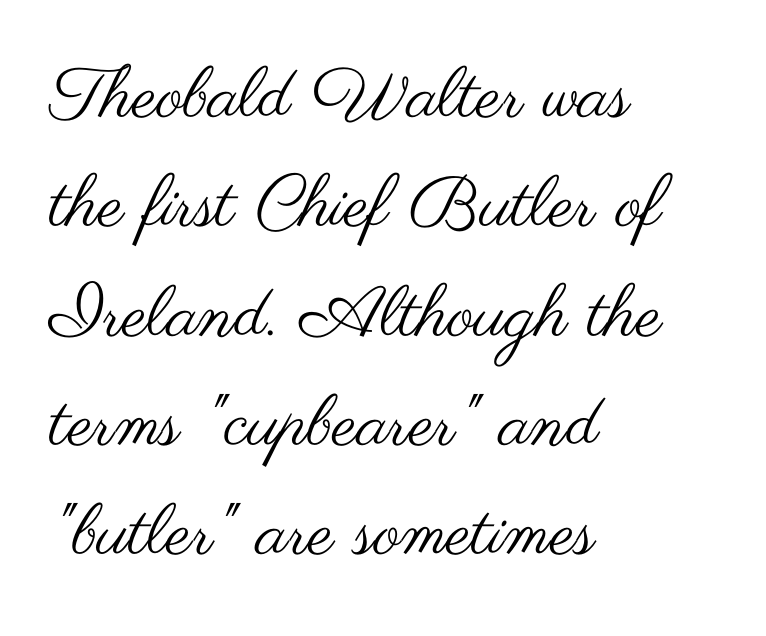
Type without underlining. Counters stay open thanks to moderate or lighter strokes. Between one letter and the next there's only the usual sliver of space. Proportional: the letters do not fall into vertical columns.
